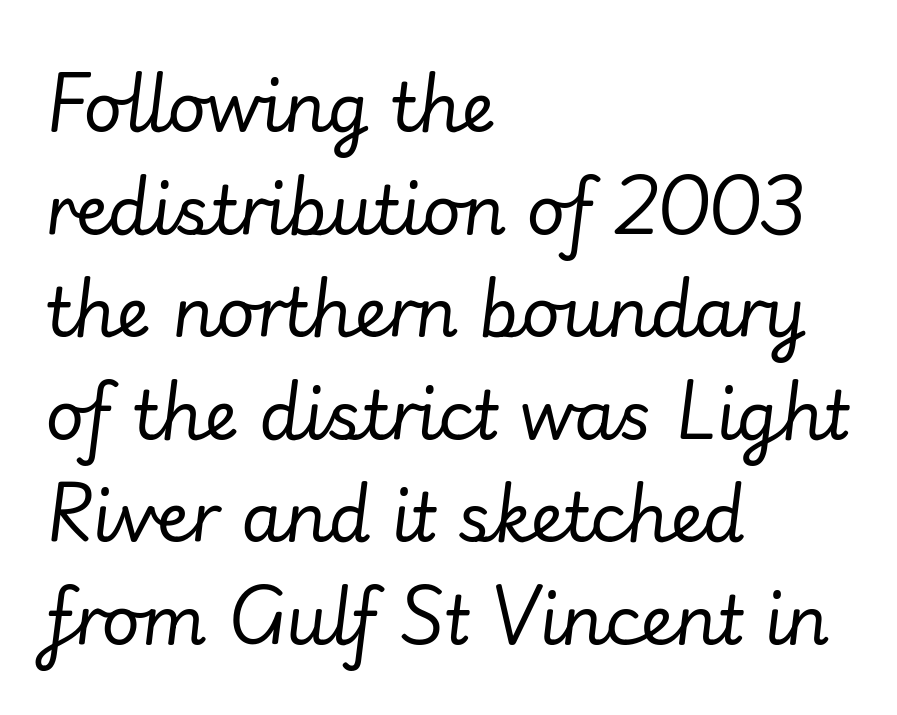
The image shows 67 px regular-weight type, italic (leaning right); set left-aligned, normal line spacing (1.53x), normal letter spacing, not underlined; low stroke contrast and a small x-height.
